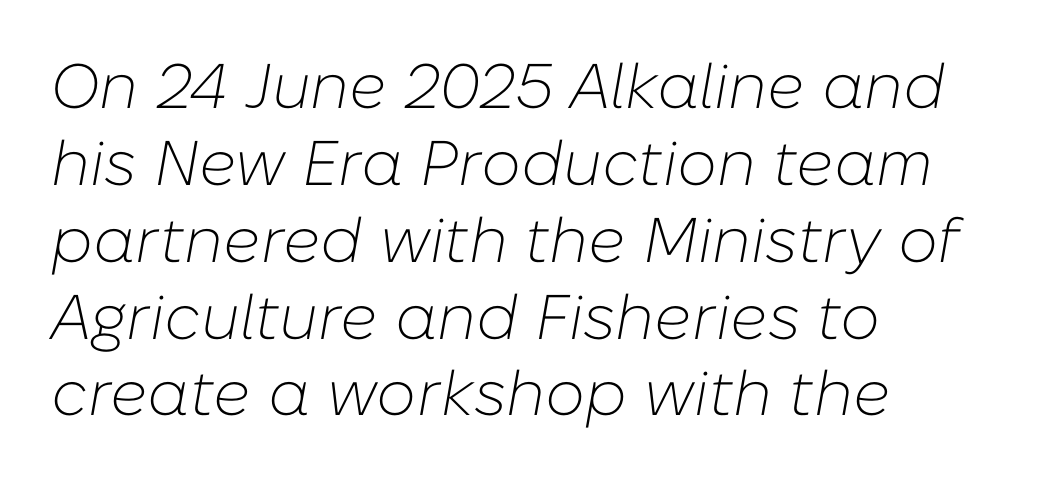
The image shows 63 px light type, italic (leaning right); set left-aligned, line spacing 1.22x, normal letter spacing, not underlined; low stroke contrast and a medium x-height.
